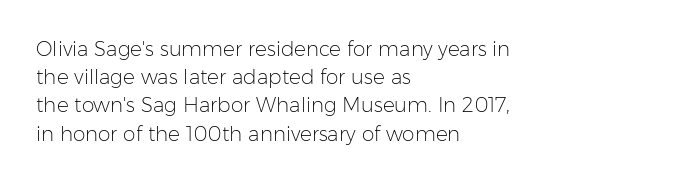
Nobody drew a line under any word here. When letters stand straight like this, we call the style roman or upright. The lines sit at an ordinary, default distance from one another. Summary of weight: not heavy and not bold.
